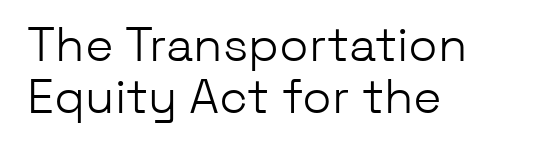
Q: Is the text bold? A: No.
Q: Is the text italic (slanted)? A: No, it is upright.
Q: Is the typeface a serif or a sans-serif typeface? A: Sans-serif.
Q: Is the text underlined? A: No.
Q: How is the paragraph aligned? A: Left-aligned.
Q: Is the spacing between letters normal or unusually wide? A: Normal.
Q: Is the spacing between lines tight, normal or loose? A: Tight.
Q: Width (condensed, normal, or wide)? A: Normal.
Q: Stroke contrast? A: Low.
Q: x-height? A: Medium.
Q: Monospaced? A: No.
